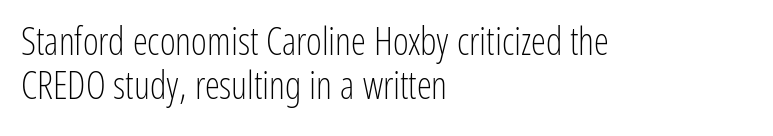
Q: Is the text bold? A: No.
Q: Is the text italic (slanted)? A: No, it is upright.
Q: Is the typeface a serif or a sans-serif typeface? A: Sans-serif.
Q: Is the text underlined? A: No.
Q: How is the paragraph aligned? A: Left-aligned.
Q: Is the spacing between letters normal or unusually wide? A: Normal.
Q: Width (condensed, normal, or wide)? A: Condensed.
Q: Stroke contrast? A: Low.
Q: x-height? A: Medium.
Q: Monospaced? A: No.
